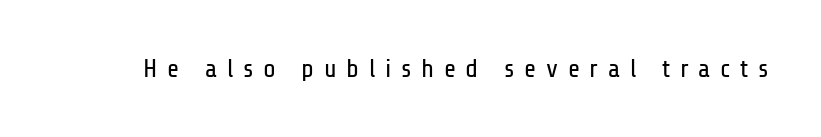
The image shows 26 px text type, upright; set unusually wide letter spacing (+0.37 em), not underlined.
